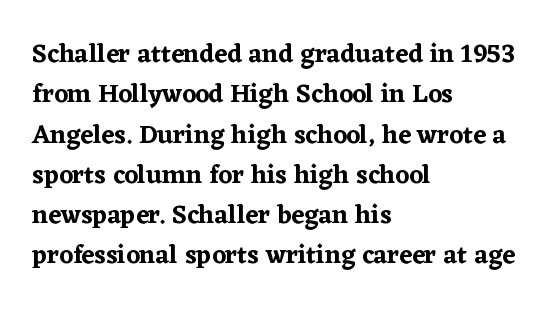
This rendering uses left alignment, leaving the right contour irregular. The vertical gap from one line to the next is medium. The space beneath each line is pristine and unruled. Does extra space separate the letters? No, they use regular spacing. Every character sits straight up, as roman type does.
